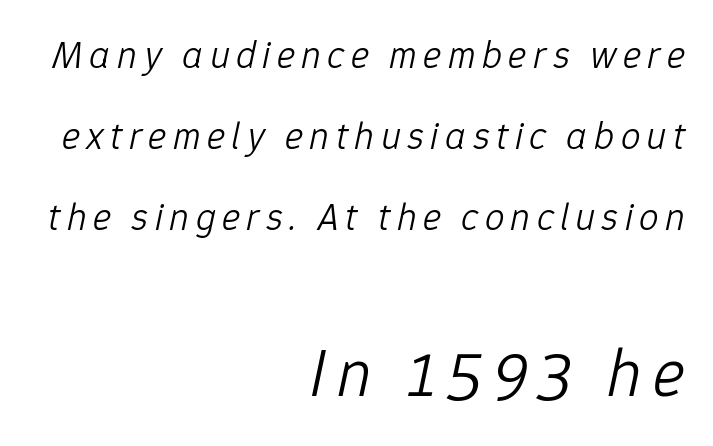
The image shows 68 px light type, italic (leaning right); set right-aligned, loose line spacing (2.08x), not underlined; the second (bottom) block is 1.74x larger; low stroke contrast and a medium x-height.
